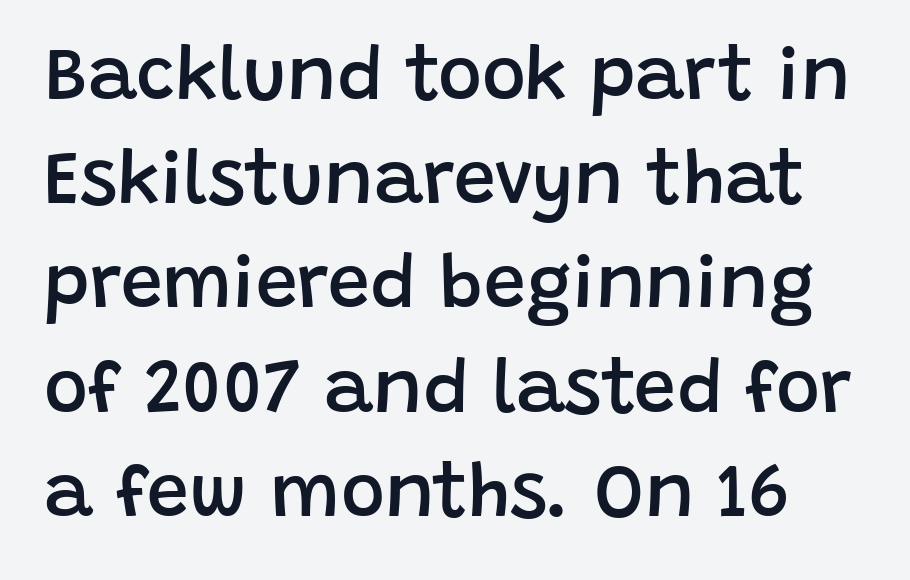
The image shows 75 px semibold sans-serif type, upright; set normal line spacing (1.39x), normal letter spacing, not underlined; low stroke contrast and a large x-height.
